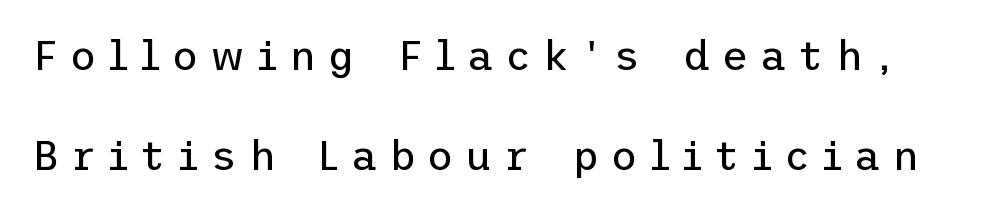
The image shows 41 px regular-weight sans-serif type, upright; set loose line spacing (2.43x), unusually wide letter spacing (+0.28 em), not underlined; low stroke contrast and a medium x-height.
